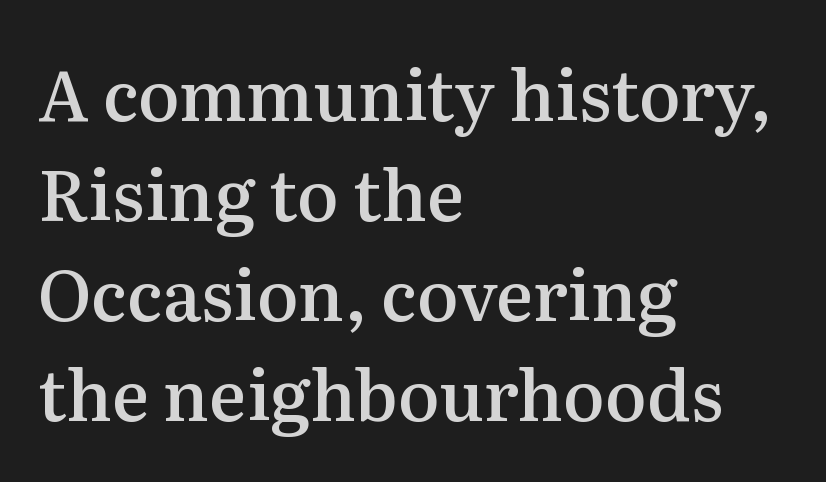
The image shows 70 px semibold serif type, upright; set left-aligned, normal line spacing (1.43x), normal letter spacing, not underlined; medium stroke contrast and a medium x-height.
